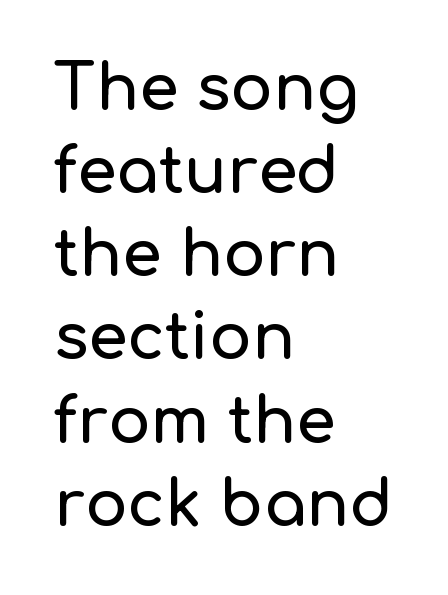
{"serif": "no", "italic": "no", "width": "normal", "stroke_contrast": "low", "x_height": "medium", "monospaced": "no", "underline": "no", "align": "left", "line_spacing": "normal", "line_spacing_ratio": 1.32, "letter_spacing": "normal", "letter_spacing_em": 0.0, "glyph_px": 63}
